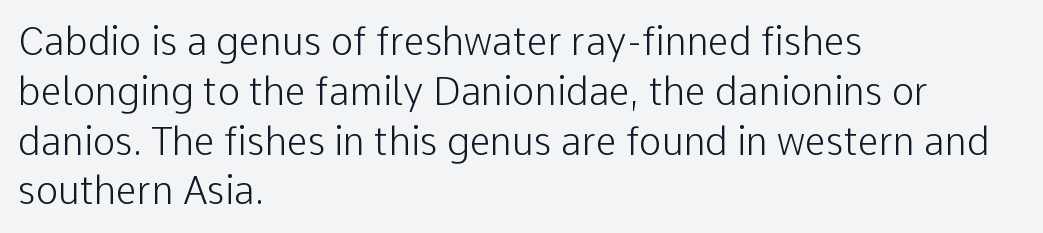
Q: Is the text bold? A: No.
Q: Is the text italic (slanted)? A: No, it is upright.
Q: Is the typeface a serif or a sans-serif typeface? A: Sans-serif.
Q: Is the text underlined? A: No.
Q: How is the paragraph aligned? A: Left-aligned.
Q: Is the spacing between letters normal or unusually wide? A: Normal.
Q: Is the spacing between lines tight, normal or loose? A: Normal.
Q: Width (condensed, normal, or wide)? A: Normal.
Q: Stroke contrast? A: Low.
Q: x-height? A: Medium.
Q: Monospaced? A: No.
